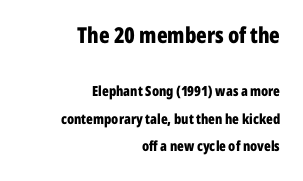
Tracking value appears to be zero — textbook default spacing. Vertically, the passage feels expansive, rows floating well apart. Descenders are the only things crossing below the line. Vertical strokes here are truly vertical. Line ends are locked; line starts wander.
